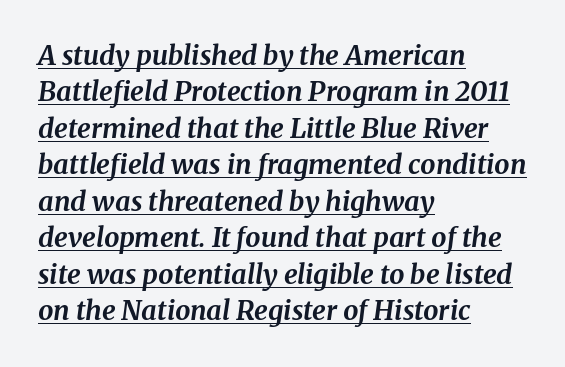
The letters are slanted; this is an italic face. You could call the tracking neutral — neither tight nor loose. Horizontal alignment here is leftward, the default for most running prose. Typesetter's note: full bold, strokes at maximum text heaviness. Caption: lettering with a line underneath. If you measured baseline to baseline, you'd find a middling distance.
